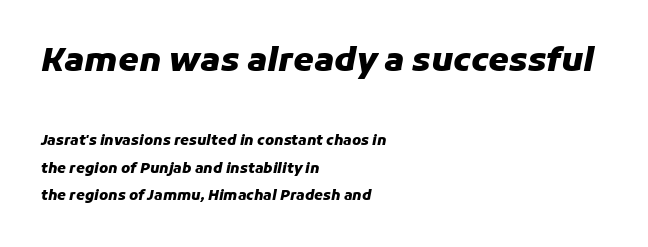
The leading is generous, giving the passage an open texture. As a designer I'd log this as weight 700, bold. The paragraph shown leans on its left margin. Spacing verdict: proportional, widths tailored to each character.
